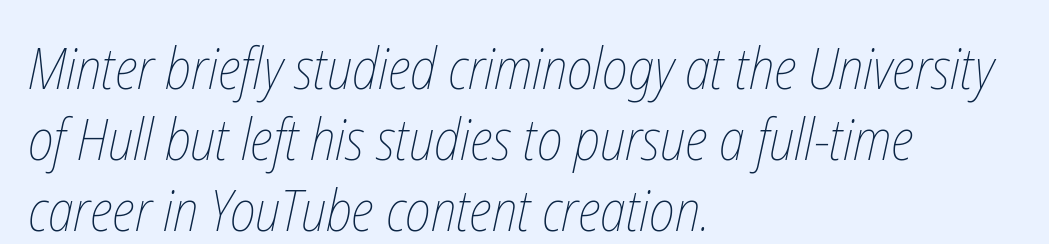
These lines sit exactly where default settings would place them. Between one letter and the next there's only the usual sliver of space. The baseline area is clear. This sample is left-justified, so line endings fall wherever the words run out.
